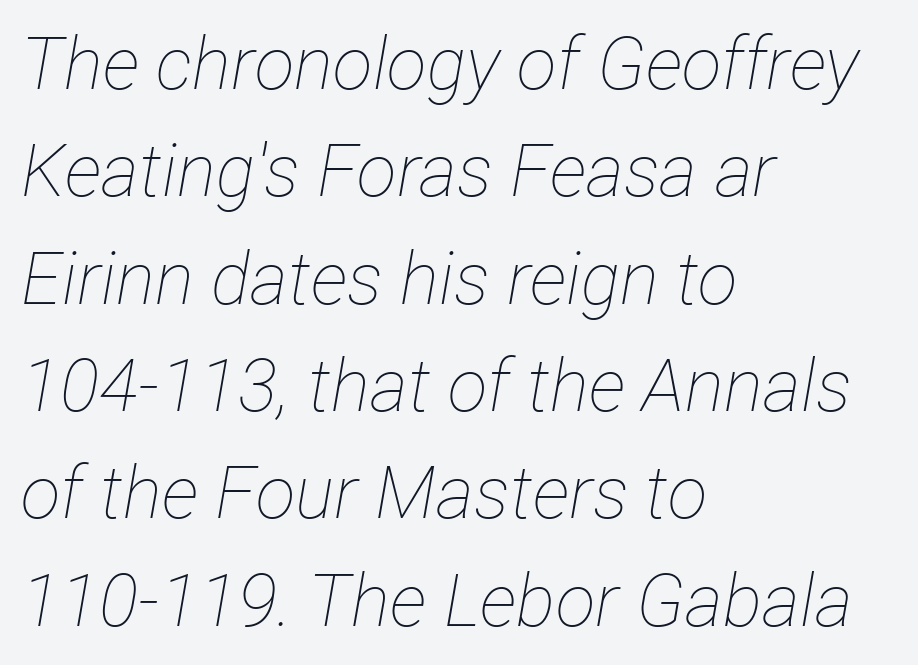
Q: Is the text bold? A: No.
Q: Is the text italic (slanted)? A: Yes, it leans right by about 12 degrees.
Q: Is the text underlined? A: No.
Q: How is the paragraph aligned? A: Left-aligned.
Q: Is the spacing between letters normal or unusually wide? A: Normal.
Q: Is the spacing between lines tight, normal or loose? A: Normal.
Q: Width (condensed, normal, or wide)? A: Condensed.
Q: Stroke contrast? A: Low.
Q: x-height? A: Medium.
Q: Monospaced? A: No.
